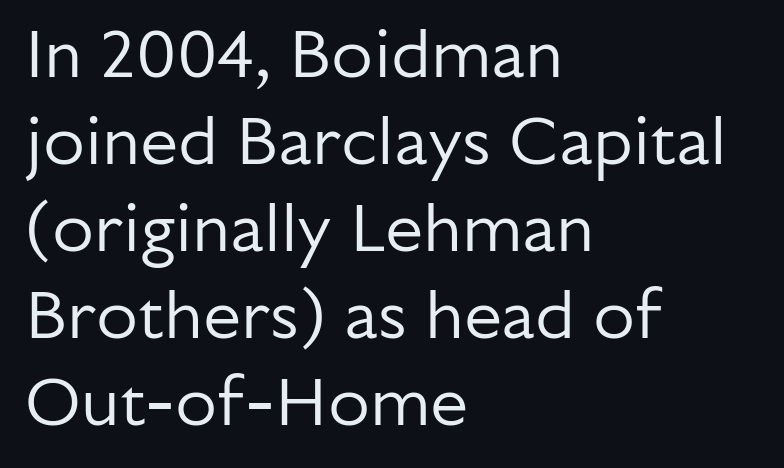
Q: Is the text bold? A: No.
Q: Is the text italic (slanted)? A: No, it is upright.
Q: Is the typeface a serif or a sans-serif typeface? A: Sans-serif.
Q: Is the text underlined? A: No.
Q: How is the paragraph aligned? A: Left-aligned.
Q: Is the spacing between letters normal or unusually wide? A: Normal.
Q: Is the spacing between lines tight, normal or loose? A: Normal.
Q: Width (condensed, normal, or wide)? A: Normal.
Q: Stroke contrast? A: Low.
Q: x-height? A: Medium.
Q: Monospaced? A: No.
